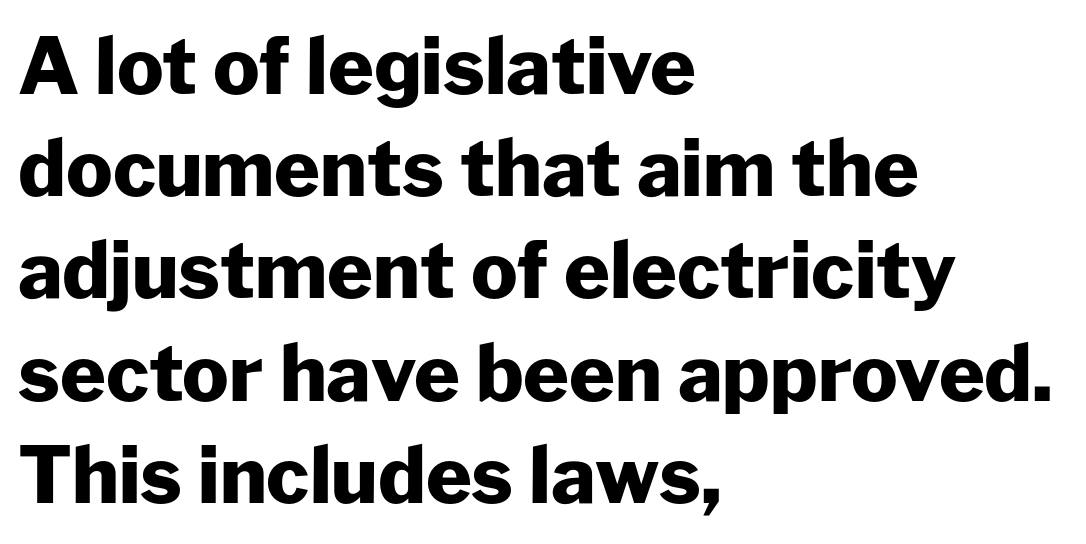
The image shows 78 px heavy sans-serif type, upright; set left-aligned, normal line spacing (1.31x), normal letter spacing, not underlined; low stroke contrast and a medium x-height.
